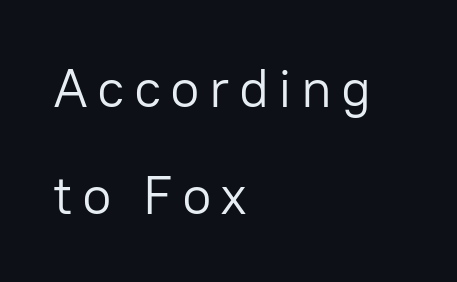
{"serif": "no", "italic": "no", "bold": "no", "weight": "light", "width": "normal", "stroke_contrast": "low", "x_height": "medium", "monospaced": "no", "underline": "no", "align": "left", "line_spacing": "loose", "line_spacing_ratio": 1.98, "glyph_px": 54}
